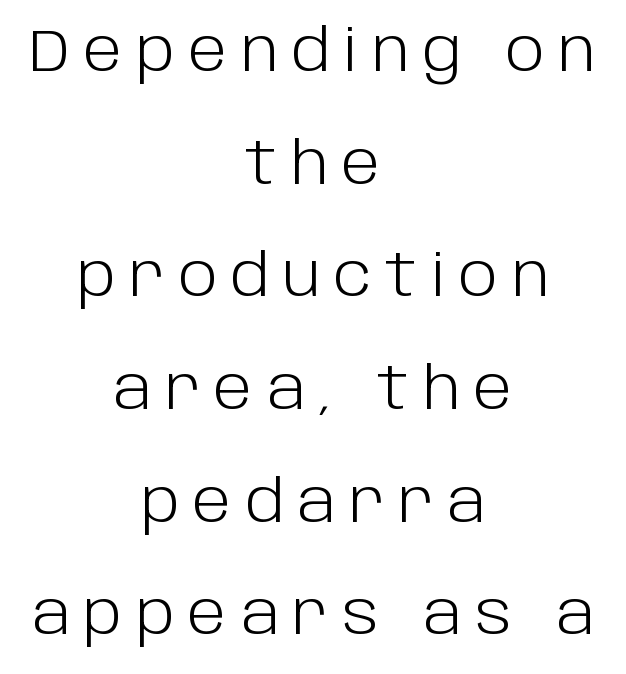
{"serif": "no", "italic": "no", "bold": "no", "weight": "light", "width": "normal", "stroke_contrast": "low", "x_height": "large", "monospaced": "no", "underline": "no", "align": "center", "line_spacing": "loose", "line_spacing_ratio": 1.91, "letter_spacing": "wide", "letter_spacing_em": 0.23, "glyph_px": 59}
